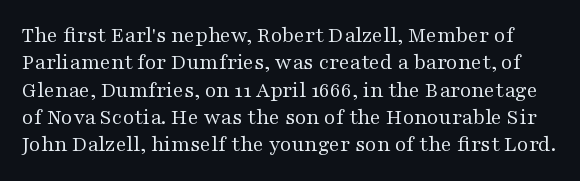
This rendering leaves character spacing at its baseline value. No extra ink here — the face is not bold. Has an underline been added? It has not. Italic? Not at all — the glyphs are vertical.
